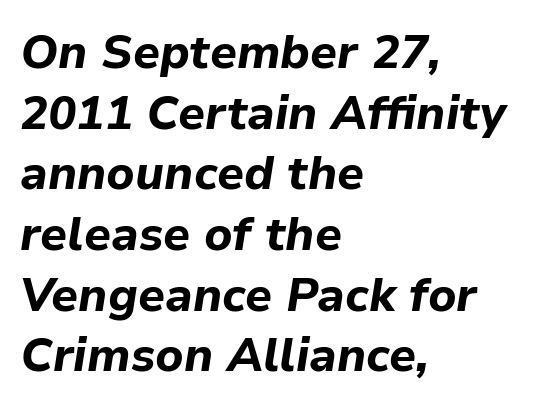
Does the copy run flush right? No — it runs flush left. The typesetting leans heavy: a genuine bold. This rendering features lettering with no underline. The face used here is rendered with its standard letterfit. The rendering uses natural spacing where letterforms have individual widths. Honestly, the row spacing looks completely unremarkable.
